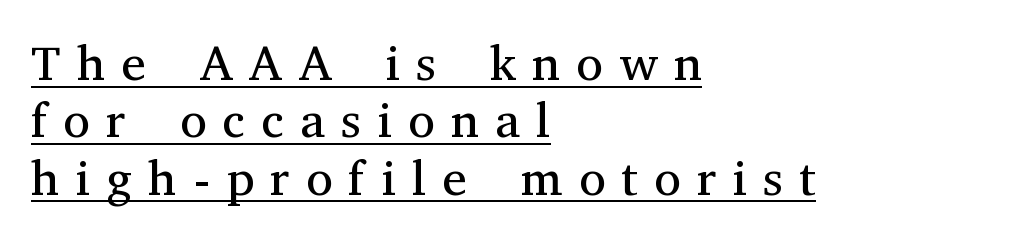
A baseline rule has been typeset under these characters. Typographically, this falls in the serif category. The passage shown has open, widely tracked lettering throughout. Teacher's note: observe the even left margin — that is flush-left alignment. Unbolded letterforms with no extra heft. A typesetter would call this proportional, since set widths differ per character.
